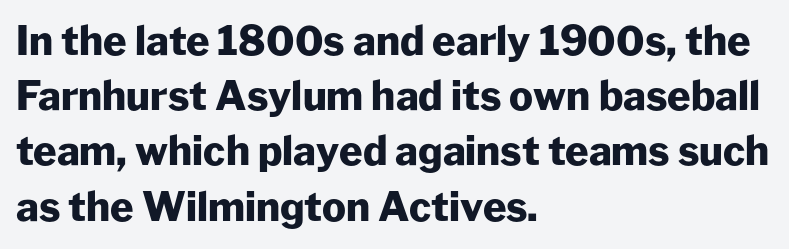
{"serif": "no", "italic": "no", "bold": "yes", "weight": "heavy", "width": "normal", "stroke_contrast": "low", "x_height": "medium", "monospaced": "no", "underline": "no", "align": "left", "line_spacing": "normal", "line_spacing_ratio": 1.38, "letter_spacing": "normal", "letter_spacing_em": 0.0, "glyph_px": 40}
